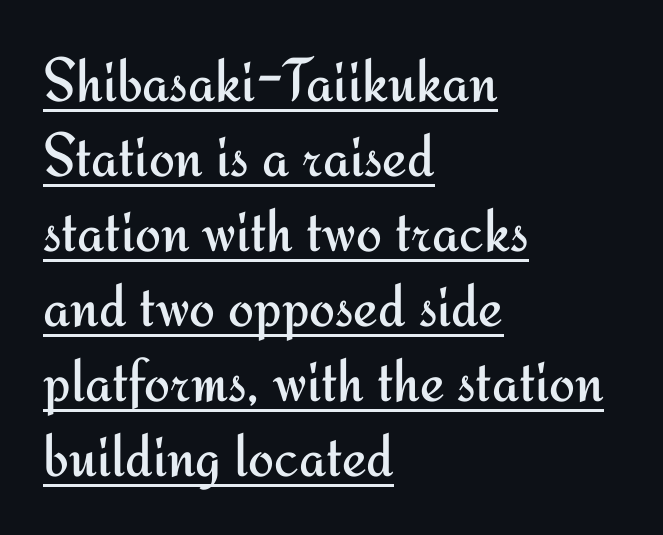
Q: Is the text bold? A: No.
Q: Is the text italic (slanted)? A: No, it is upright.
Q: Is the typeface a serif or a sans-serif typeface? A: Sans-serif.
Q: Is the text underlined? A: Yes.
Q: How is the paragraph aligned? A: Left-aligned.
Q: Is the spacing between letters normal or unusually wide? A: Normal.
Q: Width (condensed, normal, or wide)? A: Normal.
Q: Stroke contrast? A: Medium.
Q: x-height? A: Small.
Q: Monospaced? A: No.
